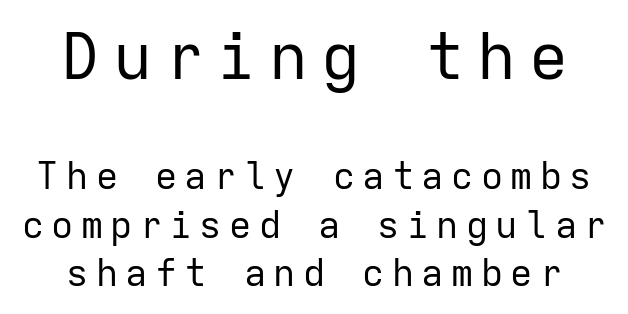
You can tell from the bare stems that sans-serif type was used. The lettering holds an erect, upright posture throughout. The first block has been scaled up relative to the second. Monospaced: the letters line up in strict vertical columns. The tracking jumps out immediately: characters are airy and widely separated. No heavy texture on the line: the type isn't bold.
